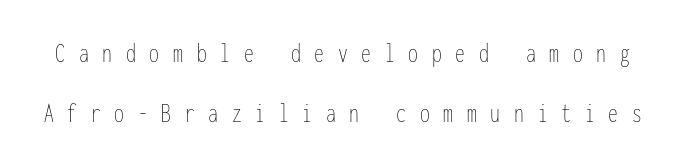
This is the regular roman posture of the typeface. A typesetter would call this monospace, since all characters share one set width. Each new line begins a long way beneath the previous one. This reads as an unemphasized weight, regular at the heaviest. Nobody drew a line under any word here.
